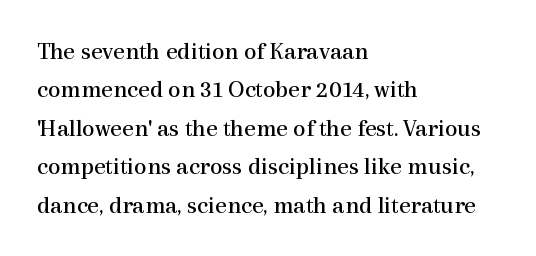
{"italic": "no", "bold": "no", "underline": "no", "align": "left", "line_spacing": "normal", "line_spacing_ratio": 1.54, "letter_spacing": "normal", "letter_spacing_em": 0.0, "glyph_px": 25}
